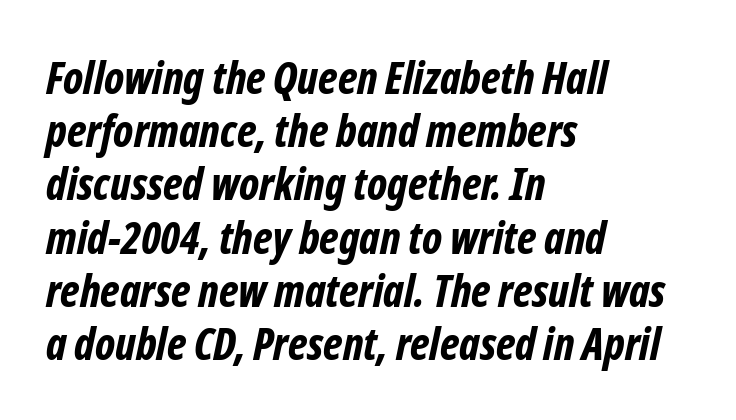
Q: Is the text bold? A: Yes.
Q: Is the text italic (slanted)? A: Yes, it leans right by about 12 degrees.
Q: Is the text underlined? A: No.
Q: How is the paragraph aligned? A: Left-aligned.
Q: Is the spacing between letters normal or unusually wide? A: Normal.
Q: Width (condensed, normal, or wide)? A: Condensed.
Q: Stroke contrast? A: Low.
Q: x-height? A: Medium.
Q: Monospaced? A: No.
